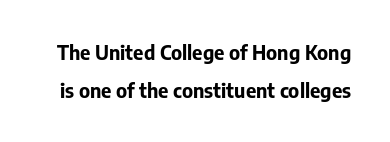
Letter spacing: default. A dark, heavy texture on the line: the type is bold. Posture: upright roman. Glance below the letters and you will spot only blank space.
